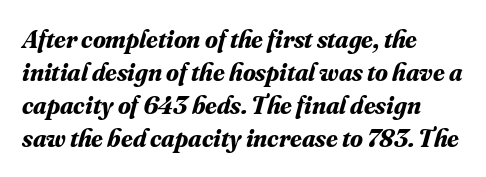
{"italic": "yes", "lean": "right", "slant_degrees": 16, "bold": "yes", "underline": "no", "align": "left", "line_spacing": "normal", "line_spacing_ratio": 1.27, "letter_spacing": "normal", "letter_spacing_em": 0.0, "glyph_px": 26}
